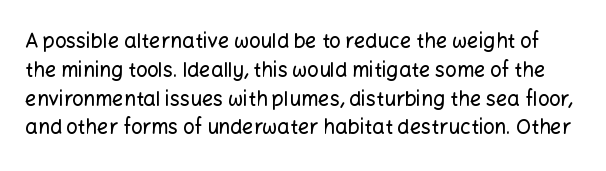
Q: Is the text italic (slanted)? A: No, it is upright.
Q: Is the text underlined? A: No.
Q: Is the spacing between letters normal or unusually wide? A: Normal.
Q: Is the spacing between lines tight, normal or loose? A: Normal.
